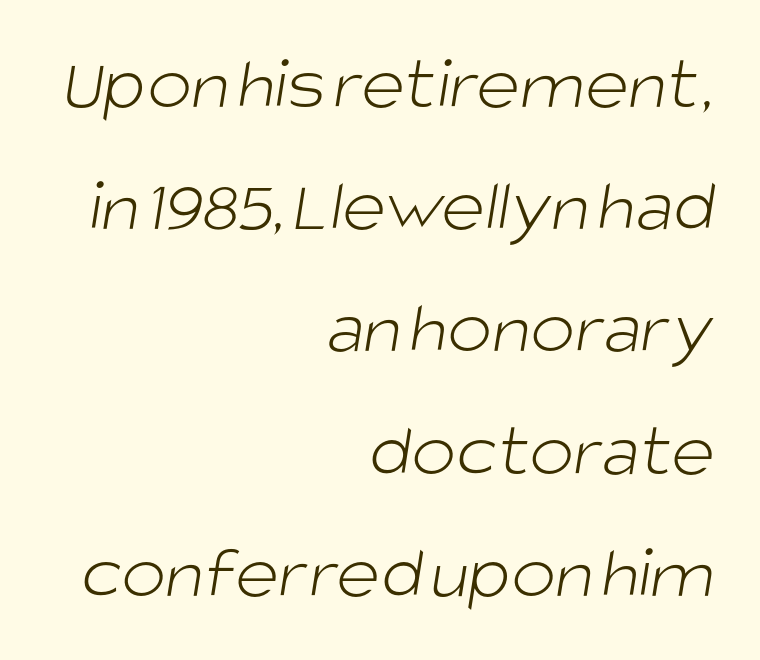
Letterform terminals end flat and unadorned throughout the passage. This sample has the flowing, uneven cadence of proportional lettering. This sample uses plain, unmodified letter spacing. The area under the type is left untouched. This is not heavy type; no bold has been used. Alignment: flush right.
